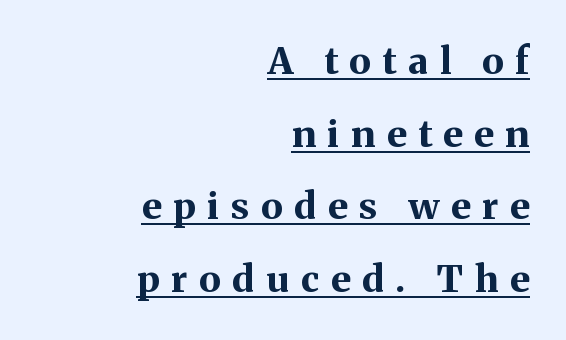
Q: Is the text bold? A: Yes.
Q: Is the text italic (slanted)? A: No, it is upright.
Q: Is the typeface a serif or a sans-serif typeface? A: Serif.
Q: Is the text underlined? A: Yes.
Q: How is the paragraph aligned? A: Right-aligned.
Q: Is the spacing between letters normal or unusually wide? A: Unusually wide.
Q: Is the spacing between lines tight, normal or loose? A: Loose.
Q: Width (condensed, normal, or wide)? A: Normal.
Q: Stroke contrast? A: Medium.
Q: x-height? A: Medium.
Q: Monospaced? A: No.
